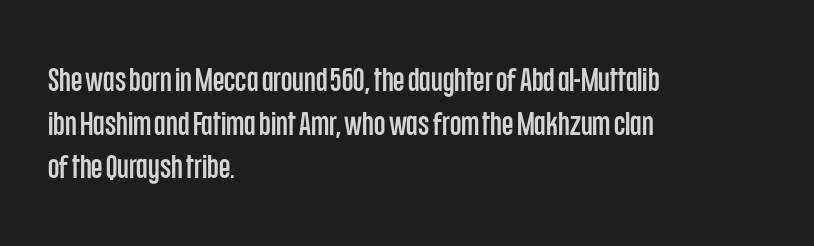
Alignment: flush left. The designer left line spacing at the default. You could not count columns in this text — the font is proportionally spaced. Serif or sans? Sans — the stroke terminals are bare. It's the straight-up-and-down kind of type.
